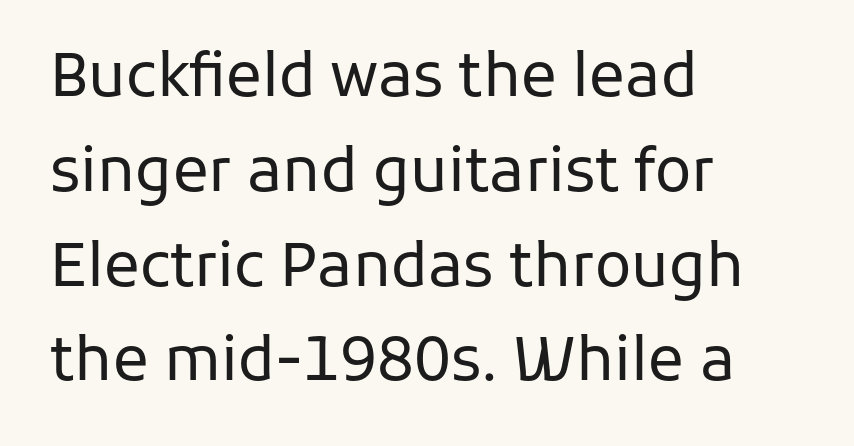
Q: Is the text bold? A: No.
Q: Is the text italic (slanted)? A: No, it is upright.
Q: Is the typeface a serif or a sans-serif typeface? A: Sans-serif.
Q: Is the text underlined? A: No.
Q: How is the paragraph aligned? A: Left-aligned.
Q: Is the spacing between letters normal or unusually wide? A: Normal.
Q: Is the spacing between lines tight, normal or loose? A: Normal.
Q: Width (condensed, normal, or wide)? A: Normal.
Q: Stroke contrast? A: Low.
Q: x-height? A: Medium.
Q: Monospaced? A: No.
